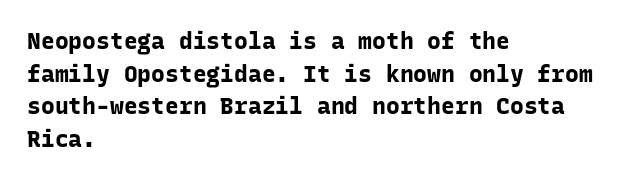
Q: Is the text bold? A: Yes.
Q: Is the text italic (slanted)? A: No, it is upright.
Q: Is the text underlined? A: No.
Q: How is the paragraph aligned? A: Left-aligned.
Q: Is the spacing between letters normal or unusually wide? A: Normal.
Q: Is the spacing between lines tight, normal or loose? A: Normal.
